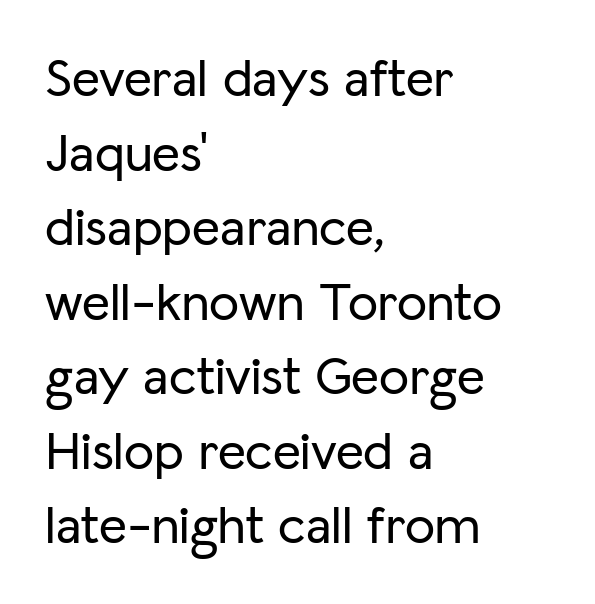
The image shows 54 px sans-serif type, upright; set left-aligned, normal line spacing (1.38x), normal letter spacing, not underlined; low stroke contrast and a medium x-height.
